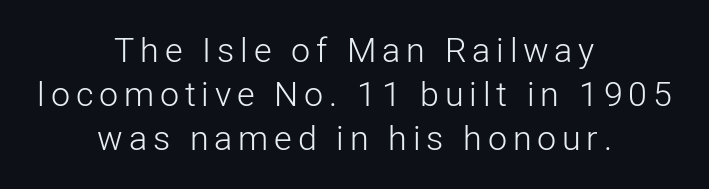
Style check: upright. Notice how descenders clear the ascenders below comfortably — that's standard leading. Think of a printed novel: that variable character pitch is what you see here. The strokes carry an ordinary text weight at most. Does the type have serifs? No, each stem ends abruptly.
